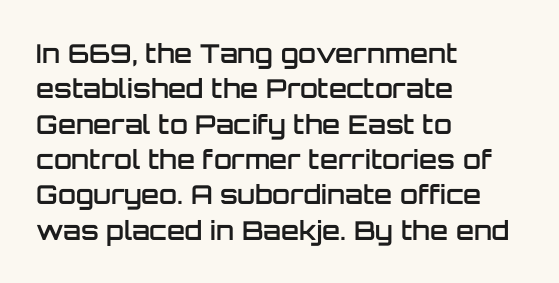
Q: Is the text bold? A: Semi-bold.
Q: Is the text italic (slanted)? A: No, it is upright.
Q: Is the text underlined? A: No.
Q: How is the paragraph aligned? A: Left-aligned.
Q: Is the spacing between letters normal or unusually wide? A: Normal.
Q: Is the spacing between lines tight, normal or loose? A: Normal.
